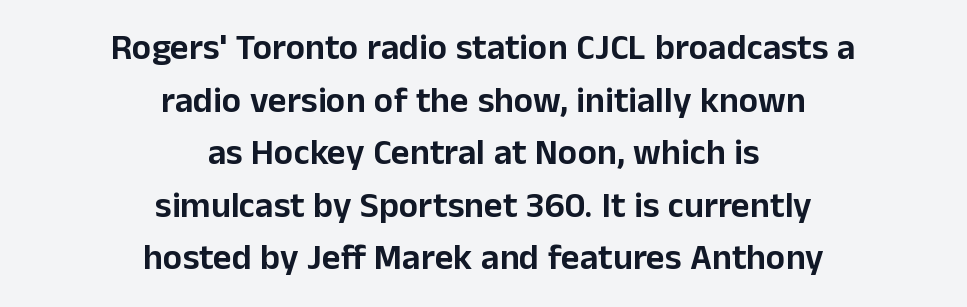
Q: Is the text italic (slanted)? A: No, it is upright.
Q: Is the typeface a serif or a sans-serif typeface? A: Sans-serif.
Q: Is the text underlined? A: No.
Q: How is the paragraph aligned? A: Centered.
Q: Is the spacing between letters normal or unusually wide? A: Normal.
Q: Is the spacing between lines tight, normal or loose? A: Normal.
Q: Width (condensed, normal, or wide)? A: Normal.
Q: Stroke contrast? A: Low.
Q: x-height? A: Medium.
Q: Monospaced? A: No.
